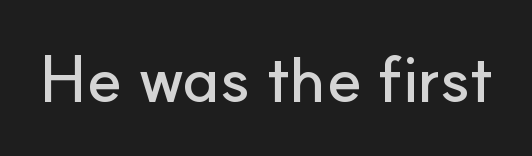
Serif or sans? Sans — the stroke terminals are bare. Think of a printed novel: that variable character pitch is what you see here. The specimen reads as upright at a glance. Does extra space separate the letters? No, they use regular spacing. Anything drawn beneath the words? Only blank space.
